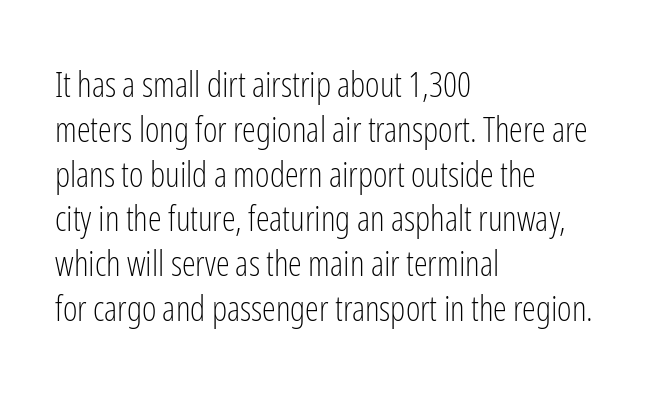
Q: Is the text bold? A: No.
Q: Is the text italic (slanted)? A: No, it is upright.
Q: Is the typeface a serif or a sans-serif typeface? A: Sans-serif.
Q: Is the text underlined? A: No.
Q: How is the paragraph aligned? A: Left-aligned.
Q: Is the spacing between letters normal or unusually wide? A: Normal.
Q: Is the spacing between lines tight, normal or loose? A: Normal.
Q: Width (condensed, normal, or wide)? A: Condensed.
Q: Stroke contrast? A: Low.
Q: x-height? A: Medium.
Q: Monospaced? A: No.
